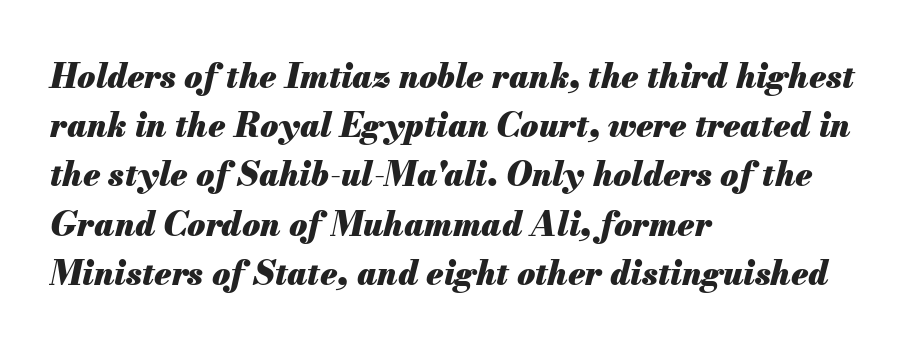
{"italic": "yes", "lean": "right", "slant_degrees": 13, "bold": "yes", "weight": "heavy", "width": "normal", "stroke_contrast": "medium", "x_height": "small", "monospaced": "no", "underline": "no", "align": "left", "line_spacing": "normal", "line_spacing_ratio": 1.49, "letter_spacing": "normal", "letter_spacing_em": 0.0, "glyph_px": 33}
